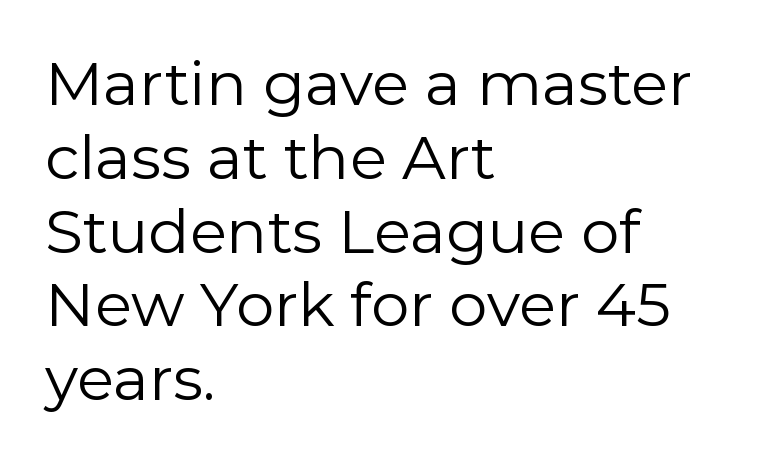
What kind of face is this? One without serifs — a sans. This sample uses an upright cut, with every glyph sitting square on the baseline. The line texture is even and compact thanks to regular tracking. No heavy texture on the line: the type isn't bold. The gap between lines stays unmarked.
